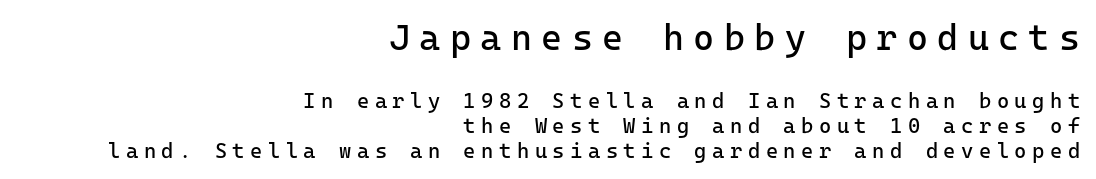
Where is the straight margin? On the right. The area under the type is left untouched. The letterforms sit at book weight or below. Every character sits straight up, as roman type does. Typographically, this falls in the sans-serif category.
